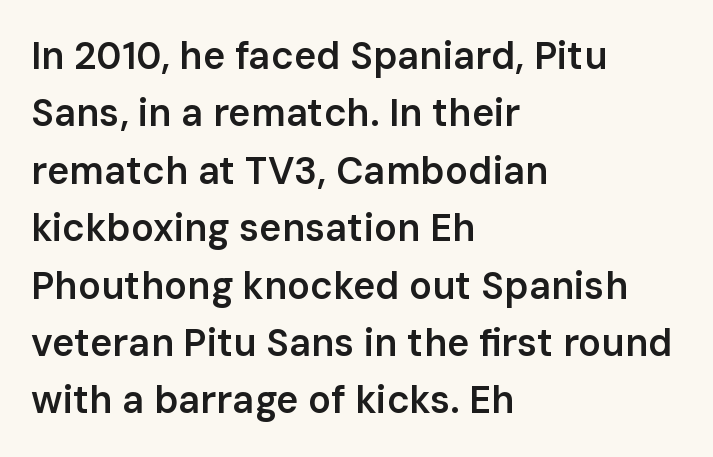
{"serif": "no", "italic": "no", "bold": "semi", "weight": "semibold", "width": "normal", "stroke_contrast": "low", "x_height": "medium", "monospaced": "no", "underline": "no", "align": "left", "line_spacing": "normal", "line_spacing_ratio": 1.51, "letter_spacing": "normal", "letter_spacing_em": 0.0, "glyph_px": 38}
